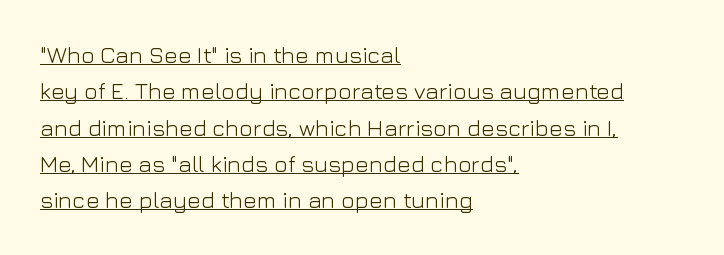
Q: Is the text bold? A: No.
Q: Is the text italic (slanted)? A: No, it is upright.
Q: Is the text underlined? A: Yes.
Q: How is the paragraph aligned? A: Left-aligned.
Q: Is the spacing between letters normal or unusually wide? A: Normal.
Q: Is the spacing between lines tight, normal or loose? A: Normal.
